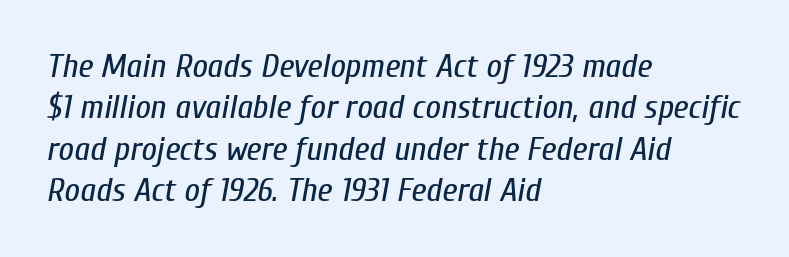
Horizontally, the lines are justified to the leading edge only. Nothing unusual about the tracking: characters are spaced as the font intends. The baseline area is clear. Stroke mass is kept to a normal reading level or below. Proportional: the letters do not fall into vertical columns. It's the slanting kind of type.
